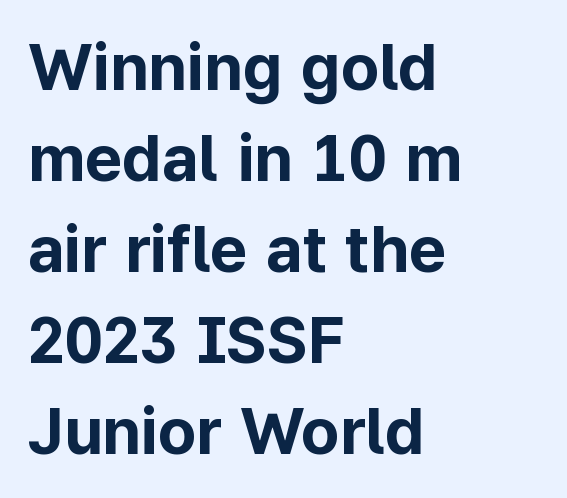
{"serif": "no", "italic": "no", "bold": "yes", "weight": "bold", "width": "normal", "stroke_contrast": "low", "x_height": "medium", "monospaced": "no", "underline": "no", "align": "left", "line_spacing": "normal", "line_spacing_ratio": 1.4, "letter_spacing": "normal", "letter_spacing_em": 0.0, "glyph_px": 65}
